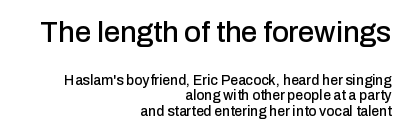
Q: Is the text italic (slanted)? A: No, it is upright.
Q: Is the typeface a serif or a sans-serif typeface? A: Sans-serif.
Q: Is the text underlined? A: No.
Q: How is the paragraph aligned? A: Right-aligned.
Q: Is the spacing between letters normal or unusually wide? A: Normal.
Q: Is the spacing between lines tight, normal or loose? A: Tight.
Q: Which block of text is set in a larger size, the first (top) or the second (bottom)? A: The first (top) one.
Q: Width (condensed, normal, or wide)? A: Normal.
Q: Stroke contrast? A: Low.
Q: x-height? A: Medium.
Q: Monospaced? A: No.
